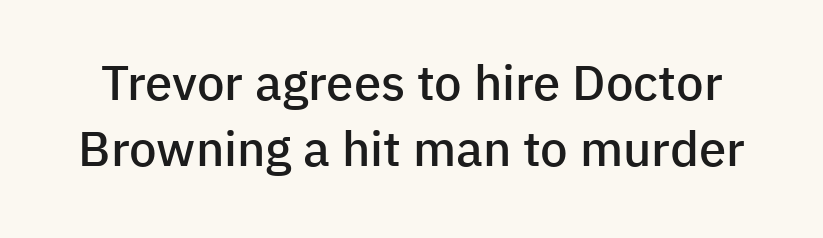
The letterforms sit shoulder to shoulder at normal distance. Look at the bottom of the vertical strokes: they stop flat, with no serifs. A fair bit of extra ink — the face is semibold, not bold. Honestly, there is no underline to notice here at all.
